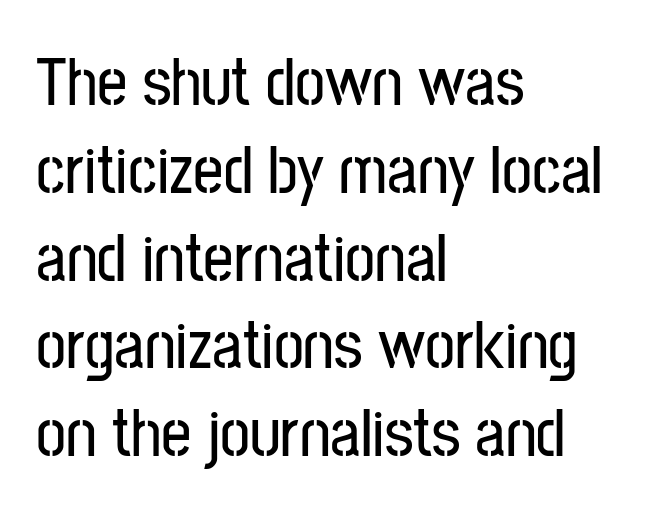
The image shows 67 px condensed sans-serif type, upright; set left-aligned, normal line spacing (1.31x), normal letter spacing, not underlined; low stroke contrast and a medium x-height.
